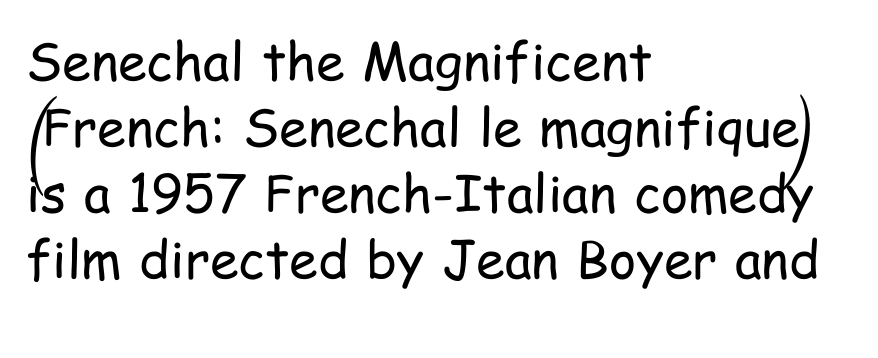
The image shows 52 px regular-weight, condensed sans-serif type, upright; set left-aligned, normal line spacing (1.27x), normal letter spacing, not underlined; low stroke contrast and a medium x-height.
